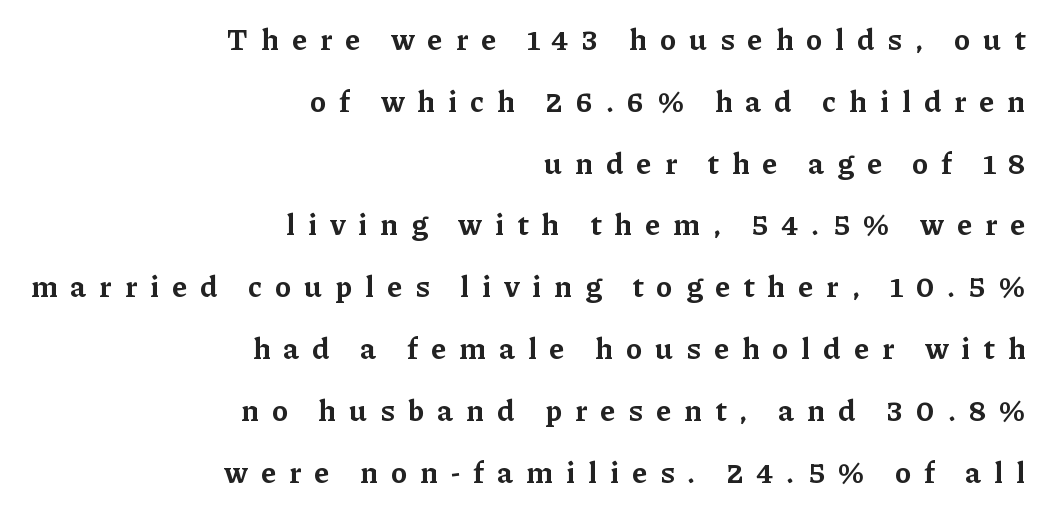
The letters stand upright; this is a roman face. Look at the tracking — it's clearly loosened, letters drifting apart. Notice how the passage keeps a crisp vertical edge on the right only. Airy leading.
